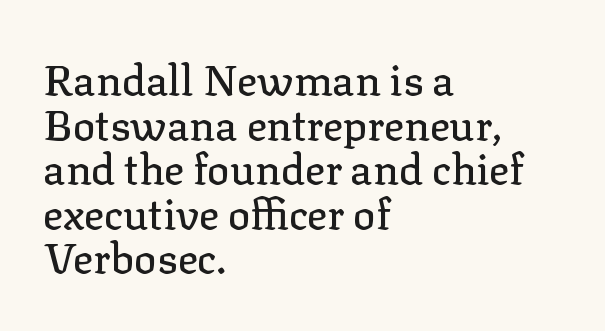
{"serif": "yes", "italic": "no", "width": "normal", "stroke_contrast": "low", "x_height": "medium", "monospaced": "no", "underline": "no", "align": "left", "line_spacing": "tight", "line_spacing_ratio": 1.06, "letter_spacing": "normal", "letter_spacing_em": 0.0, "glyph_px": 42}
